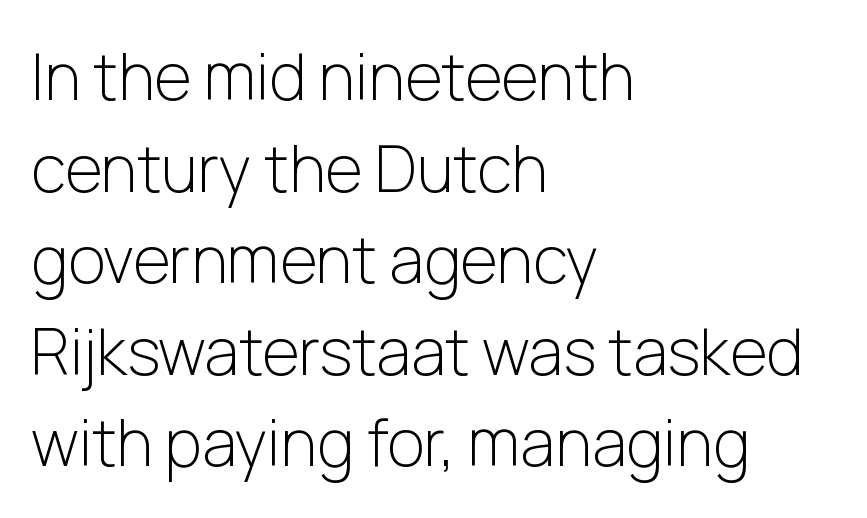
The image shows 64 px light sans-serif type, upright; set left-aligned, normal line spacing (1.43x), normal letter spacing, not underlined; low stroke contrast and a medium x-height.
